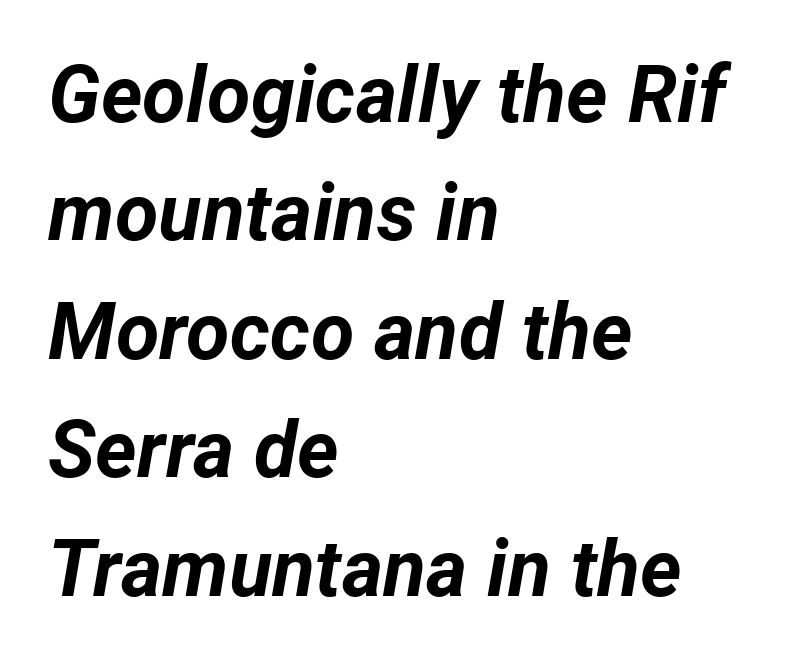
The image shows 79 px bold type, italic (leaning right); set left-aligned, normal line spacing (1.5x), normal letter spacing, not underlined; low stroke contrast and a medium x-height.
